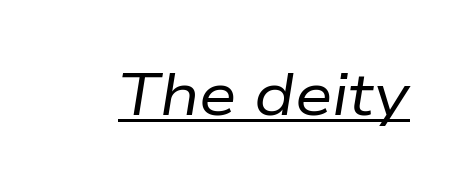
Here the designer chose a conventional face with non-uniform glyph widths. Caption: standard tracking, unaltered. The string is rendered with underlining switched on. The weight would be labelled regular, book, light, or lighter still. When letters slant like this, we call the style italic.
